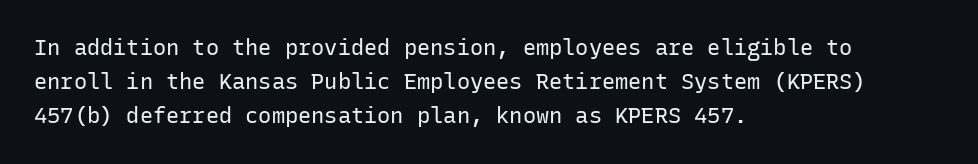
Caption: multi-line text, flush left, ragged right. Rendered with straight, roman letterforms. Beneath every word, the page is bare. Weight: not bold — regular or lighter. Nobody touched the tracking dial on this one. Vertically, the passage feels balanced, rows spaced as you'd expect.
